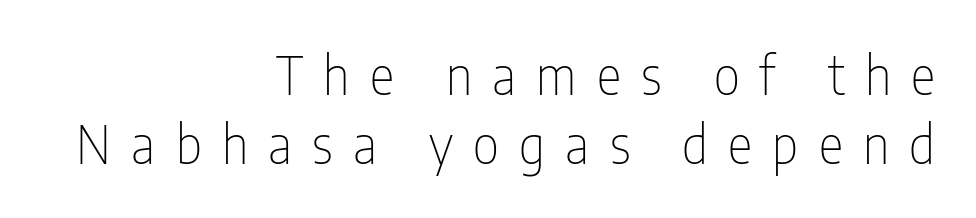
Summary of weight: not heavy and not bold. The space directly below the letters is spotless. No italicization has been applied; the sample stays upright. Think of a printed novel: that variable character pitch is what you see here. Horizontal alignment here is rightward, an uncommon choice for prose. These lines have a slow, spaced-out rhythm from letter to letter.
